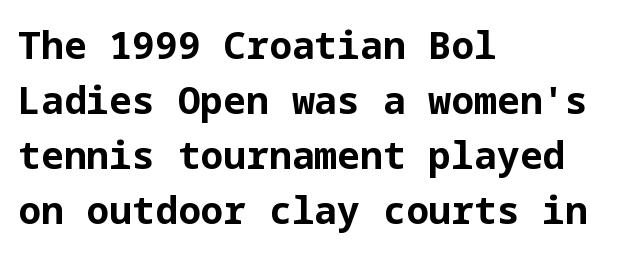
Q: Is the text bold? A: Yes.
Q: Is the text italic (slanted)? A: No, it is upright.
Q: Is the typeface a serif or a sans-serif typeface? A: Sans-serif.
Q: Is the text underlined? A: No.
Q: How is the paragraph aligned? A: Left-aligned.
Q: Is the spacing between letters normal or unusually wide? A: Normal.
Q: Is the spacing between lines tight, normal or loose? A: Normal.
Q: Width (condensed, normal, or wide)? A: Normal.
Q: Stroke contrast? A: Low.
Q: x-height? A: Medium.
